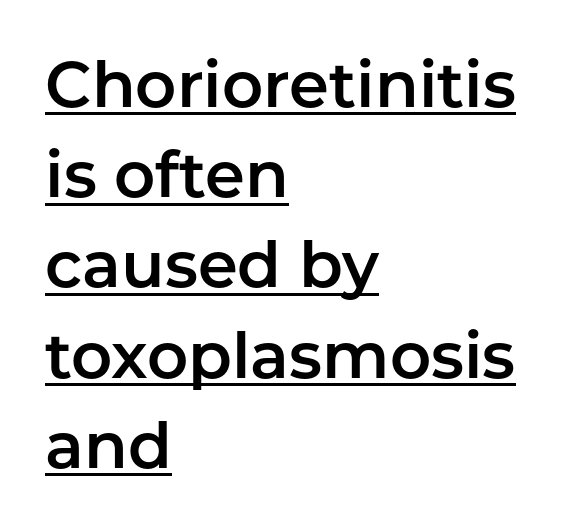
{"serif": "no", "italic": "no", "width": "normal", "stroke_contrast": "low", "x_height": "medium", "monospaced": "no", "underline": "yes", "align": "left", "line_spacing": "normal", "line_spacing_ratio": 1.41, "letter_spacing": "normal", "letter_spacing_em": 0.0, "glyph_px": 64}
